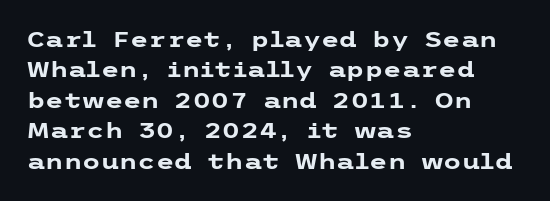
Q: Is the text bold? A: Yes.
Q: Is the text italic (slanted)? A: No, it is upright.
Q: Is the text underlined? A: No.
Q: How is the paragraph aligned? A: Left-aligned.
Q: Is the spacing between letters normal or unusually wide? A: Normal.
Q: Is the spacing between lines tight, normal or loose? A: Normal.
